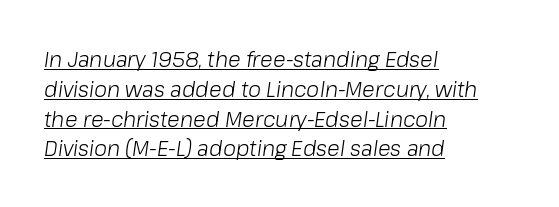
Heft: none added — not bold. Compared with a centered layout, this one pins lines to the left instead. The space between consecutive lines is moderate. The text carries the slant typical of an italic or oblique font. Spacing between characters is what you'd get straight out of the box. Descenders here cross a horizontal rule under the line.
